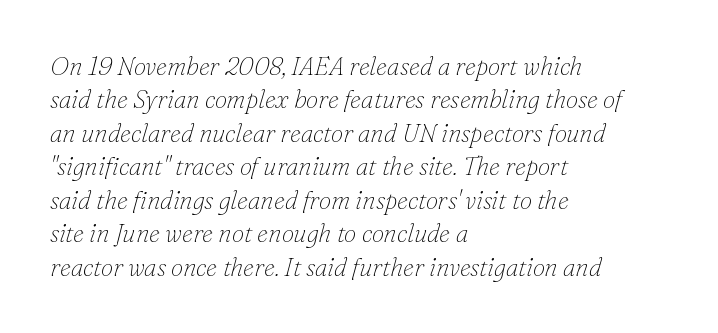
{"italic": "yes", "lean": "right", "slant_degrees": 16, "bold": "no", "underline": "no", "align": "left", "line_spacing": "normal", "line_spacing_ratio": 1.34, "letter_spacing": "normal", "letter_spacing_em": 0.0, "glyph_px": 25}
